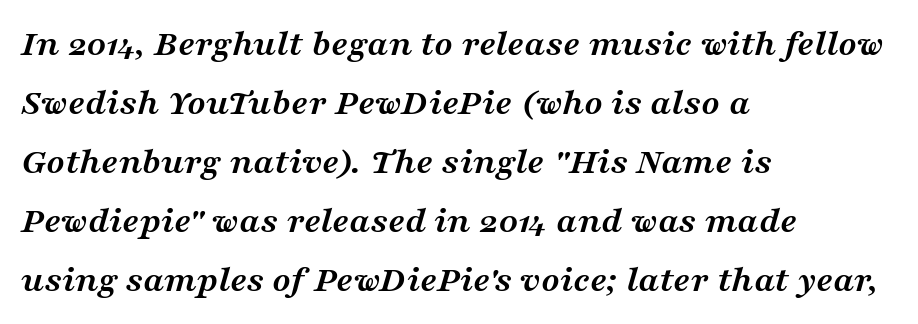
Serif or sans? Serif — the stroke terminals have little feet. Descenders are the only things crossing below the line. The lettering tilts uniformly, giving the passage an italic look. The rows are spaced the way most documents space them. Nothing unusual about the tracking: characters are spaced as the font intends.
